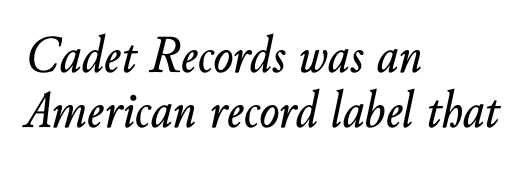
It's the slanting kind of type. Beneath every word, the page is bare. Notice how the passage keeps a crisp vertical edge on the left only. Character widths vary here, with narrow letters taking less room than wide ones. This sample uses plain, unmodified letter spacing.
